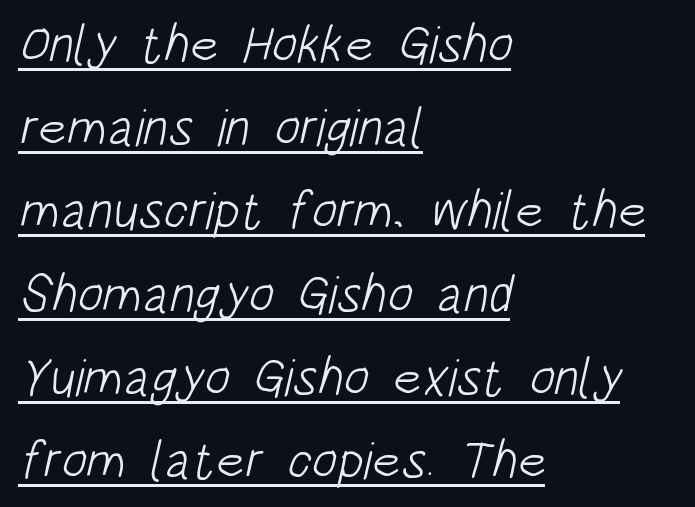
The image shows 53 px light, condensed sans-serif type; set left-aligned, normal line spacing (1.57x), normal letter spacing, underlined; low stroke contrast and a large x-height.
